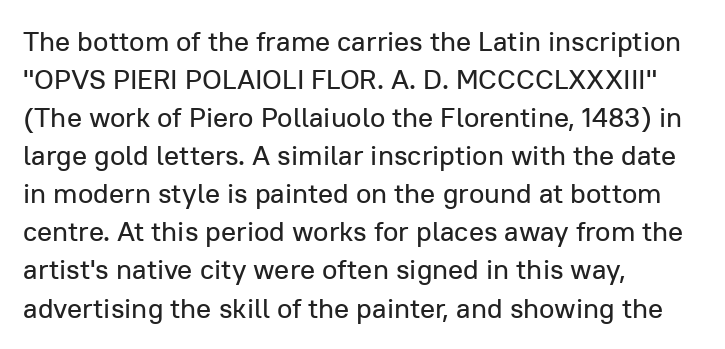
Q: Is the text italic (slanted)? A: No, it is upright.
Q: Is the typeface a serif or a sans-serif typeface? A: Sans-serif.
Q: Is the text underlined? A: No.
Q: How is the paragraph aligned? A: Left-aligned.
Q: Is the spacing between letters normal or unusually wide? A: Normal.
Q: Is the spacing between lines tight, normal or loose? A: Normal.
Q: Width (condensed, normal, or wide)? A: Normal.
Q: Stroke contrast? A: Low.
Q: x-height? A: Medium.
Q: Monospaced? A: No.
